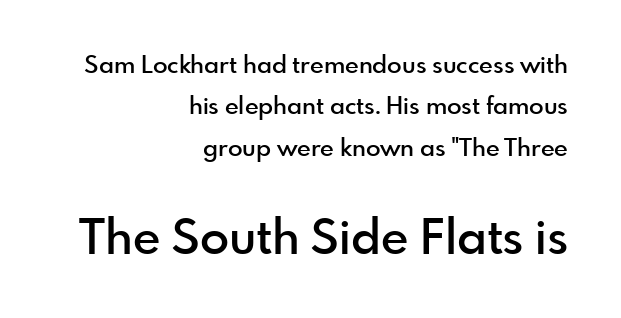
Q: Is the text bold? A: Semi-bold.
Q: Is the text italic (slanted)? A: No, it is upright.
Q: Is the typeface a serif or a sans-serif typeface? A: Sans-serif.
Q: Is the text underlined? A: No.
Q: How is the paragraph aligned? A: Right-aligned.
Q: Is the spacing between letters normal or unusually wide? A: Normal.
Q: Which block of text is set in a larger size, the first (top) or the second (bottom)? A: The second (bottom) one.
Q: Width (condensed, normal, or wide)? A: Normal.
Q: x-height? A: Small.
Q: Monospaced? A: No.
